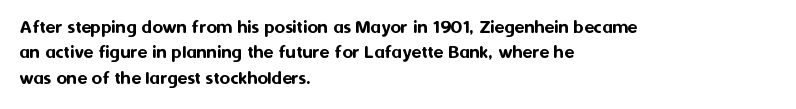
Q: Is the text italic (slanted)? A: No, it is upright.
Q: Is the text underlined? A: No.
Q: How is the paragraph aligned? A: Left-aligned.
Q: Is the spacing between letters normal or unusually wide? A: Normal.
Q: Is the spacing between lines tight, normal or loose? A: Normal.
